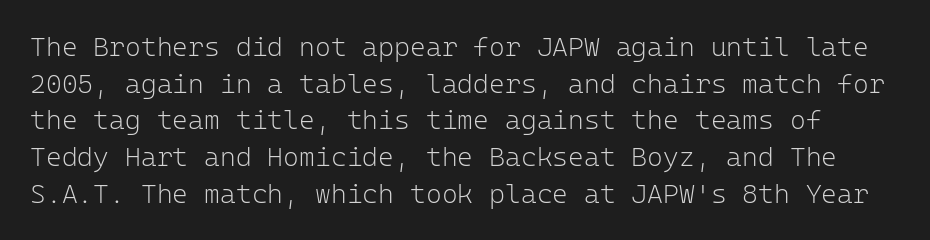
The image shows 27 px text type, upright; set normal line spacing (1.36x), normal letter spacing, not underlined.
